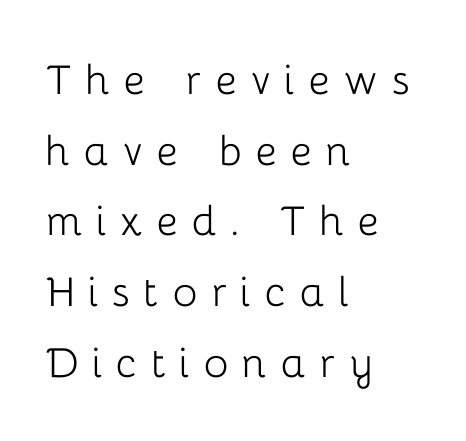
{"serif": "no", "italic": "no", "bold": "no", "weight": "light", "width": "normal", "stroke_contrast": "low", "x_height": "medium", "monospaced": "no", "underline": "no", "align": "left", "line_spacing": "normal", "line_spacing_ratio": 1.36, "letter_spacing": "wide", "letter_spacing_em": 0.26, "glyph_px": 52}
